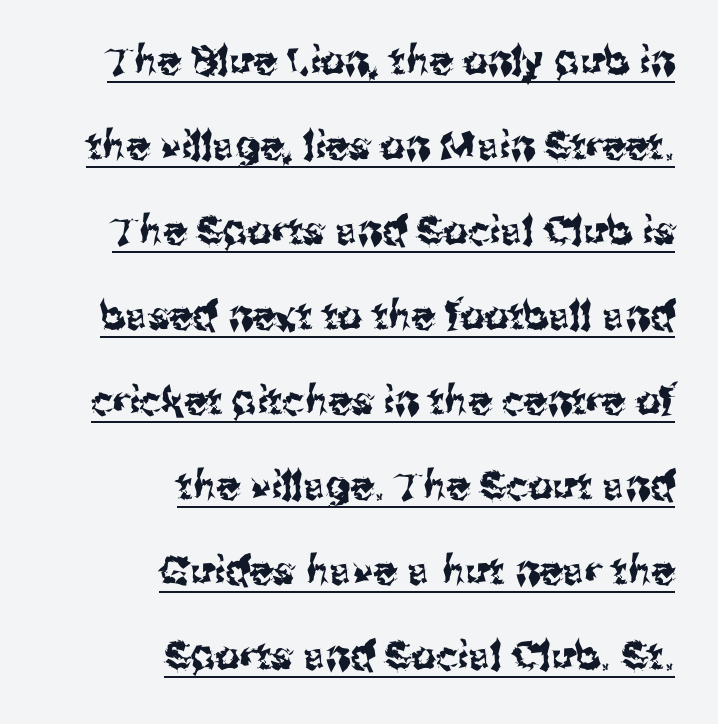
{"serif": "no", "italic": "no", "width": "normal", "stroke_contrast": "medium", "x_height": "medium", "monospaced": "no", "underline": "yes", "align": "right", "line_spacing": "loose", "line_spacing_ratio": 2.18, "letter_spacing": "normal", "letter_spacing_em": 0.0, "glyph_px": 39}
